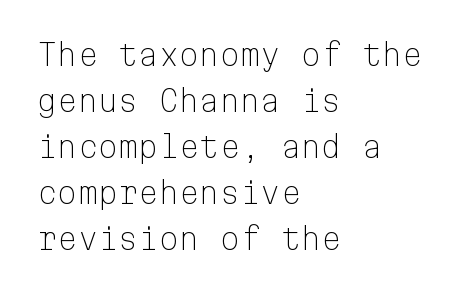
This sample is left-justified, so line endings fall wherever the words run out. The rows are spaced the way most documents space them. Standard letterfit; no display-style spreading of the glyphs. The lettering holds an erect, upright posture throughout.
